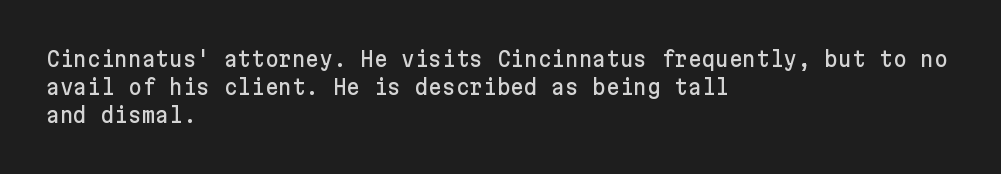
The image shows 21 px text type, upright; set left-aligned, normal line spacing (1.33x), normal letter spacing, not underlined.
